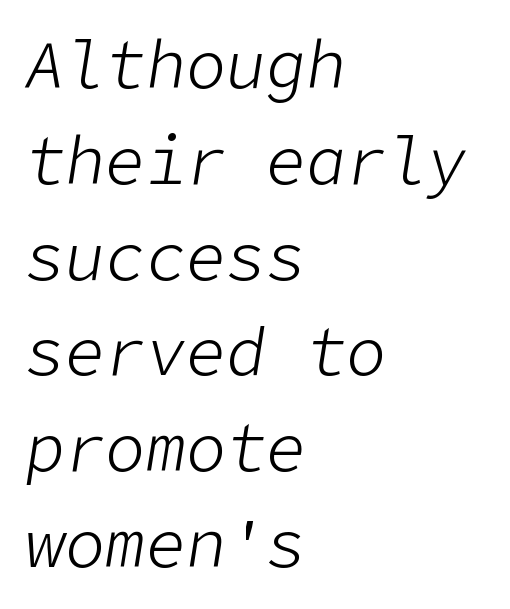
Q: Is the text bold? A: No.
Q: Is the text italic (slanted)? A: Yes, it leans right by about 9 degrees.
Q: Is the text underlined? A: No.
Q: How is the paragraph aligned? A: Left-aligned.
Q: Is the spacing between letters normal or unusually wide? A: Normal.
Q: Is the spacing between lines tight, normal or loose? A: Normal.
Q: Width (condensed, normal, or wide)? A: Normal.
Q: Stroke contrast? A: Low.
Q: x-height? A: Medium.
